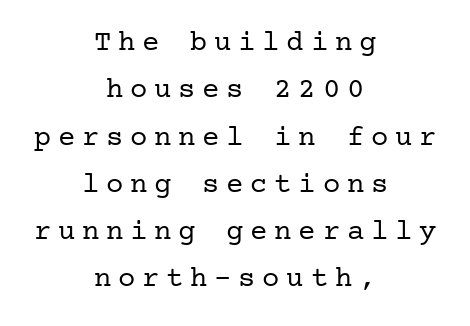
The image shows 29 px regular-weight serif type, upright; set centered, normal line spacing (1.63x), unusually wide letter spacing (+0.23 em), not underlined; low stroke contrast and a medium x-height.
